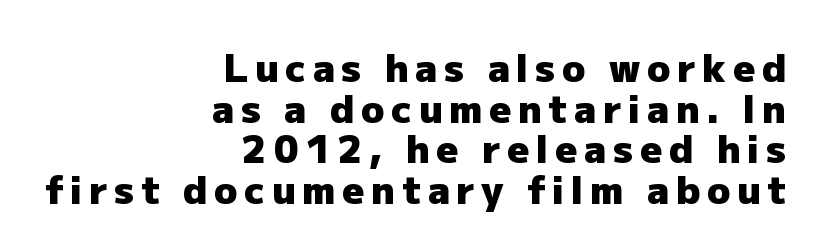
A roman cut, with each character standing at attention. Descenders are the only things crossing below the line. Notice how the passage keeps a crisp vertical edge on the right only. Character widths vary here, with narrow letters taking less room than wide ones. Students, observe: this is what under-led, compact text looks like. Every letter is thick-stroked: bold, no question.
